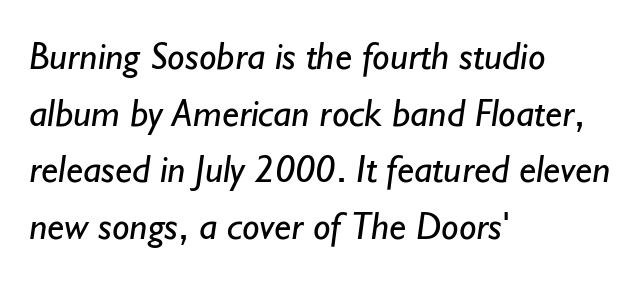
In terms of leading, this rendering sits right in the middle. The words here are not underlined. Note the varied advance widths — an 'i' is clearly narrower than an 'm'. Nothing unusual about the tracking: characters are spaced as the font intends. The rendering shows plain stroke endings on the letterforms — a sans-serif design. In CSS terms this would be text-align: left.
